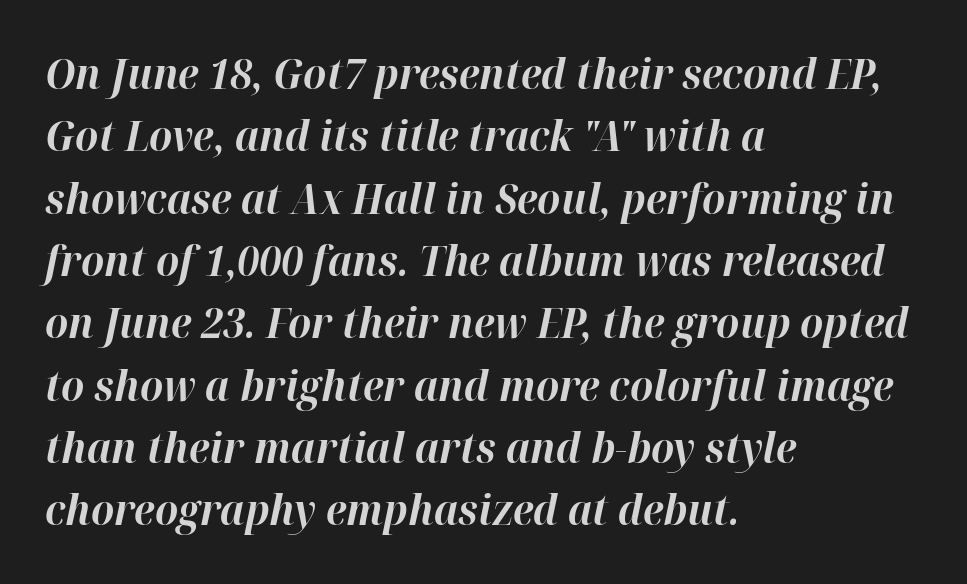
Q: Is the text bold? A: Yes.
Q: Is the text italic (slanted)? A: Yes, it leans right by about 12 degrees.
Q: Is the text underlined? A: No.
Q: How is the paragraph aligned? A: Left-aligned.
Q: Is the spacing between letters normal or unusually wide? A: Normal.
Q: Is the spacing between lines tight, normal or loose? A: Normal.
Q: Width (condensed, normal, or wide)? A: Normal.
Q: Stroke contrast? A: High.
Q: x-height? A: Medium.
Q: Monospaced? A: No.
